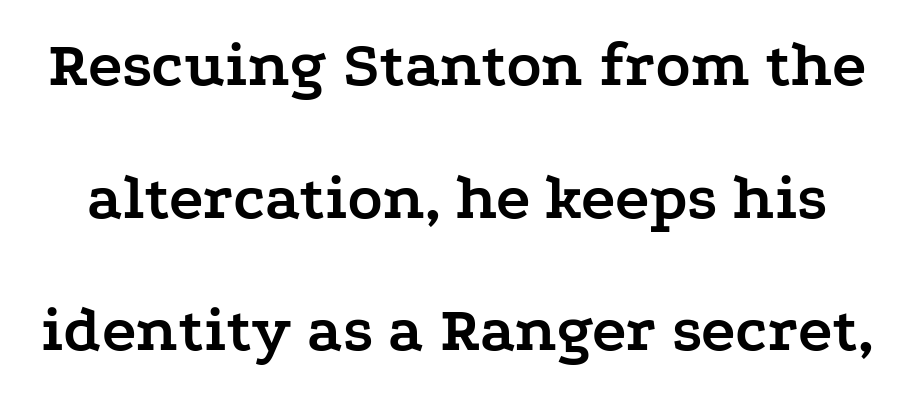
The image shows 65 px semibold, wide serif type, upright; set loose line spacing (2.04x), normal letter spacing, not underlined; low stroke contrast and a medium x-height.
